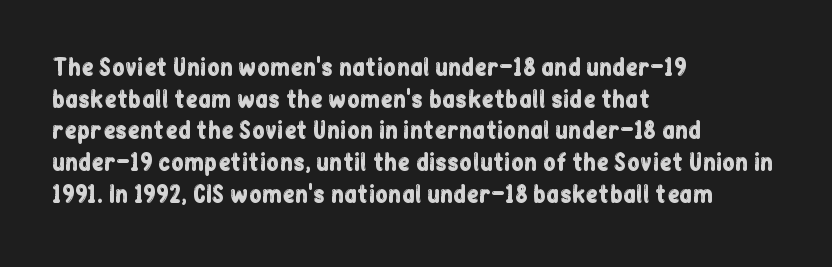
Q: Is the text italic (slanted)? A: No, it is upright.
Q: Is the text underlined? A: No.
Q: How is the paragraph aligned? A: Left-aligned.
Q: Is the spacing between letters normal or unusually wide? A: Normal.
Q: Is the spacing between lines tight, normal or loose? A: Normal.
